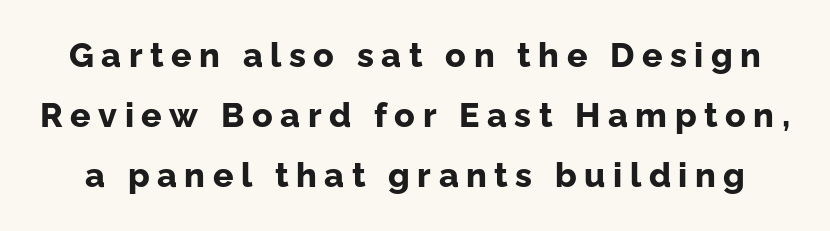
Q: Is the text bold? A: Yes.
Q: Is the text italic (slanted)? A: No, it is upright.
Q: Is the typeface a serif or a sans-serif typeface? A: Sans-serif.
Q: Is the text underlined? A: No.
Q: Is the spacing between letters normal or unusually wide? A: Unusually wide.
Q: Width (condensed, normal, or wide)? A: Normal.
Q: Stroke contrast? A: Low.
Q: x-height? A: Medium.
Q: Monospaced? A: No.
